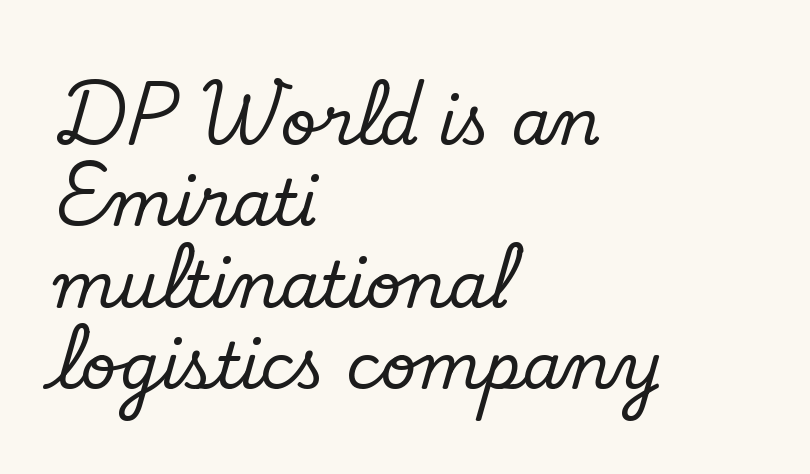
{"serif": "yes", "width": "normal", "stroke_contrast": "low", "x_height": "small", "monospaced": "no", "underline": "no", "align": "left", "line_spacing": "normal", "line_spacing_ratio": 1.29, "letter_spacing": "normal", "letter_spacing_em": 0.0, "glyph_px": 63}
